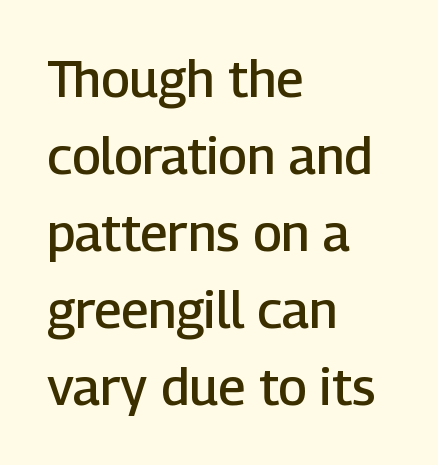
The letters stand straight up with perfectly vertical stems. Vertical spacing — default. The horizontal fit of the characters is conventional and even. Summary of weight: moderately heavy, a semibold. Note the varied advance widths — an 'i' is clearly narrower than an 'm'.
